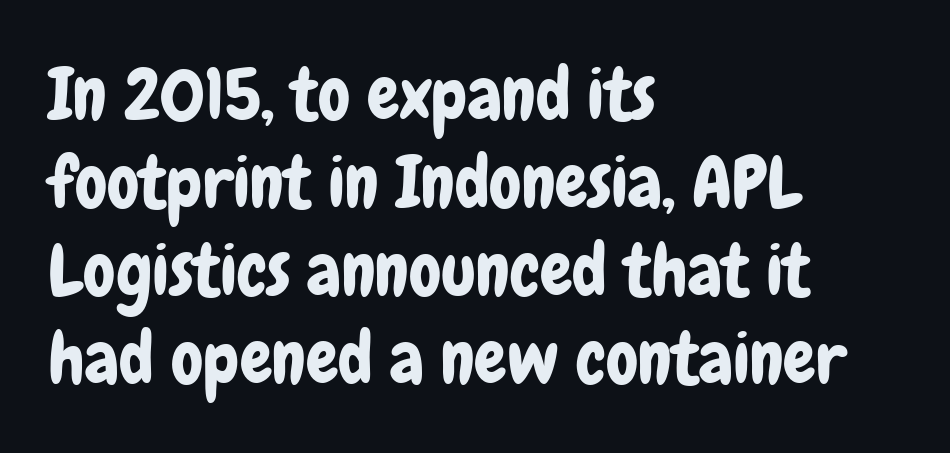
The image shows 72 px condensed sans-serif type, upright; set left-aligned, line spacing 1.22x, normal letter spacing, not underlined; low stroke contrast and a medium x-height.
